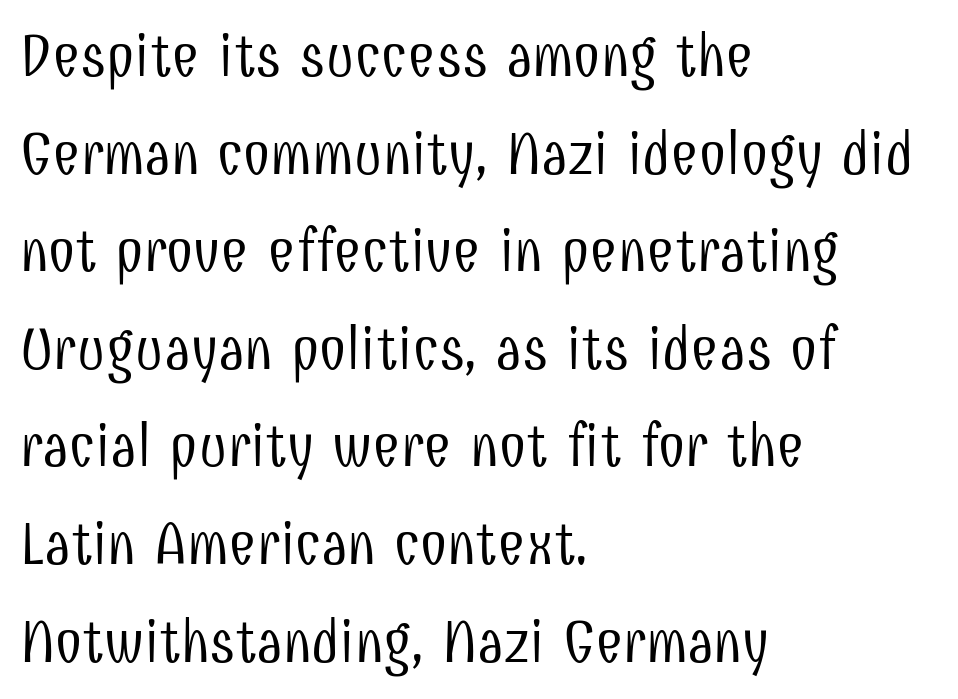
Q: Is the text bold? A: No.
Q: Is the text italic (slanted)? A: No, it is upright.
Q: Is the typeface a serif or a sans-serif typeface? A: Sans-serif.
Q: Is the text underlined? A: No.
Q: How is the paragraph aligned? A: Left-aligned.
Q: Is the spacing between letters normal or unusually wide? A: Normal.
Q: Is the spacing between lines tight, normal or loose? A: Normal.
Q: Width (condensed, normal, or wide)? A: Condensed.
Q: Stroke contrast? A: Low.
Q: x-height? A: Medium.
Q: Monospaced? A: No.
